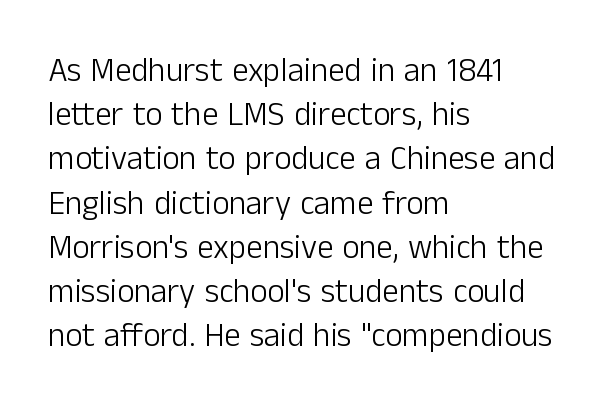
{"serif": "no", "italic": "no", "bold": "no", "weight": "light", "width": "normal", "stroke_contrast": "low", "x_height": "medium", "monospaced": "no", "underline": "no", "align": "left", "line_spacing": "normal", "line_spacing_ratio": 1.34, "letter_spacing": "normal", "letter_spacing_em": 0.0, "glyph_px": 33}
